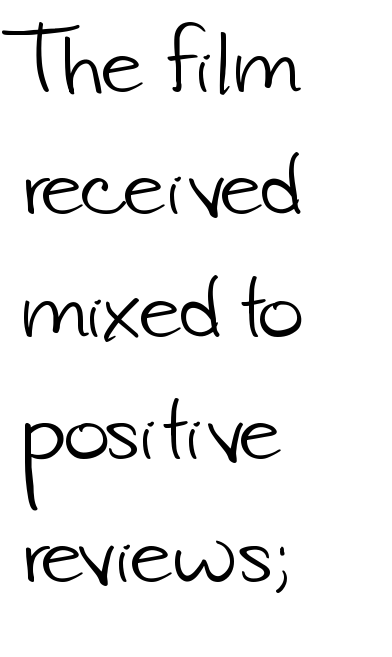
Q: Is the text bold? A: No.
Q: Is the typeface a serif or a sans-serif typeface? A: Sans-serif.
Q: Is the text underlined? A: No.
Q: How is the paragraph aligned? A: Left-aligned.
Q: Is the spacing between letters normal or unusually wide? A: Normal.
Q: Is the spacing between lines tight, normal or loose? A: Normal.
Q: Width (condensed, normal, or wide)? A: Normal.
Q: Stroke contrast? A: Low.
Q: x-height? A: Small.
Q: Monospaced? A: No.
